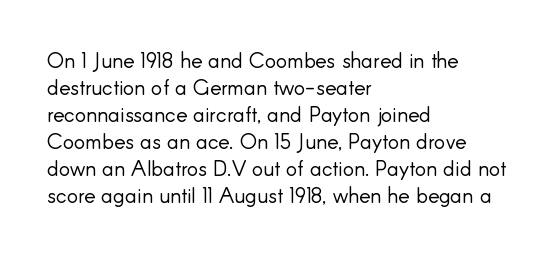
Q: Is the text bold? A: No.
Q: Is the text italic (slanted)? A: No, it is upright.
Q: Is the text underlined? A: No.
Q: How is the paragraph aligned? A: Left-aligned.
Q: Is the spacing between letters normal or unusually wide? A: Normal.
Q: Is the spacing between lines tight, normal or loose? A: Normal.
